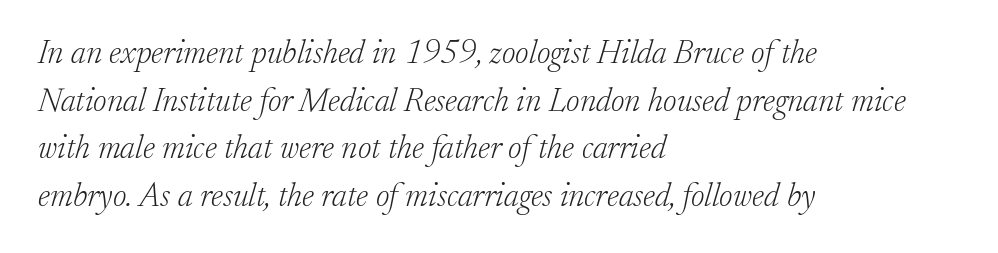
Letterform terminals end in serifs throughout the passage. A student would call this left alignment; a typographer would say flush left, rag right. Varying glyph widths throughout — classic text-font behaviour. Any mark beneath the type? The region is blank. Stem width sits at or under what a default text font uses. A typesetter would mark this as italic.
